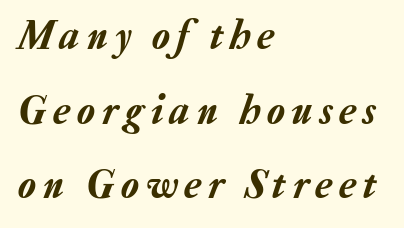
The image shows 41 px text type, italic (leaning right); set left-aligned, line spacing 1.82x, not underlined; low stroke contrast and a medium x-height.
